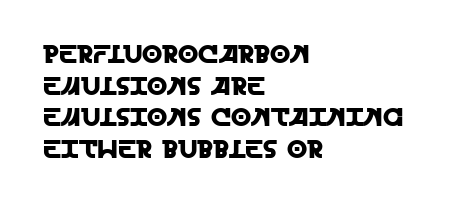
{"italic": "no", "underline": "no", "align": "left", "line_spacing_ratio": 1.22, "letter_spacing": "normal", "letter_spacing_em": 0.0, "glyph_px": 26}
